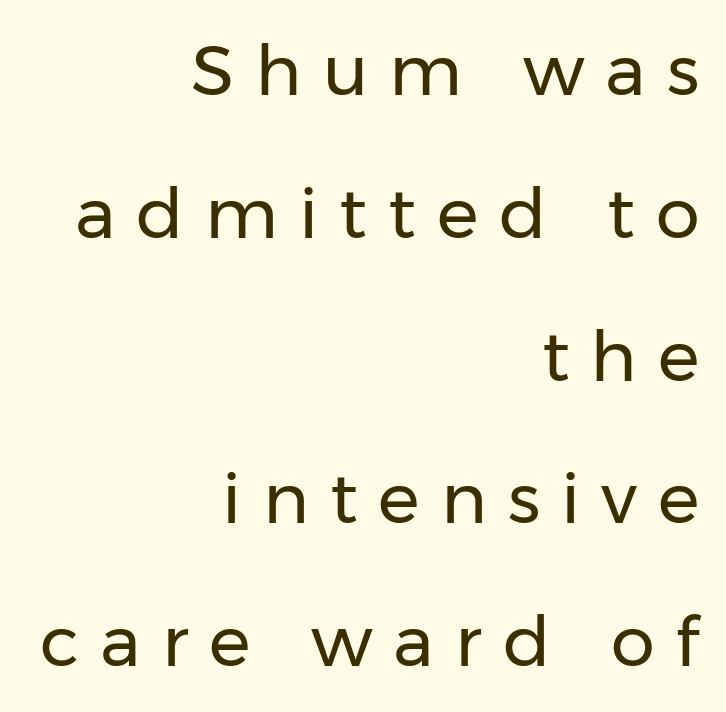
Q: Is the text bold? A: No.
Q: Is the text italic (slanted)? A: No, it is upright.
Q: Is the typeface a serif or a sans-serif typeface? A: Sans-serif.
Q: Is the text underlined? A: No.
Q: How is the paragraph aligned? A: Right-aligned.
Q: Is the spacing between letters normal or unusually wide? A: Unusually wide.
Q: Is the spacing between lines tight, normal or loose? A: Loose.
Q: Width (condensed, normal, or wide)? A: Normal.
Q: Stroke contrast? A: Low.
Q: x-height? A: Medium.
Q: Monospaced? A: No.
